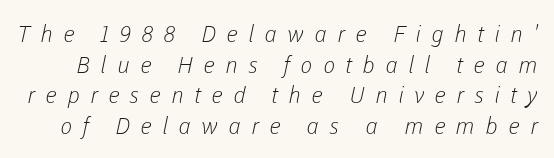
{"bold": "no", "underline": "no", "line_spacing": "normal", "line_spacing_ratio": 1.33, "letter_spacing": "wide", "letter_spacing_em": 0.45, "glyph_px": 23}
